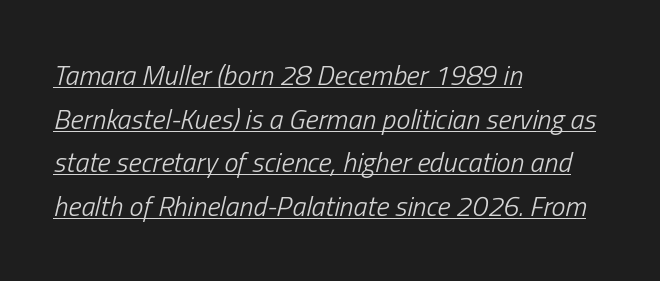
The image shows 28 px light, condensed type, italic (leaning right); set left-aligned, normal line spacing (1.56x), normal letter spacing, underlined; low stroke contrast and a medium x-height.
